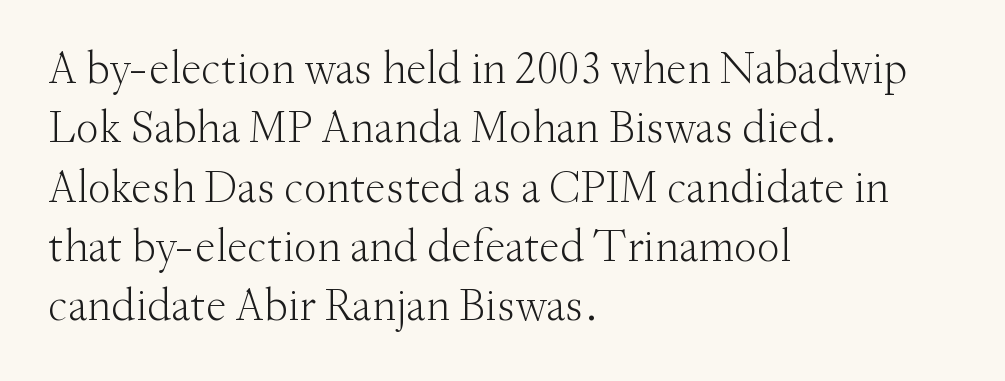
Characters follow at the spacing the type designer built in. A typesetter would call this proportional, since set widths differ per character. The font is comparable to plain body text, perhaps lighter. Upright lettering throughout. Is the block centered? No — it sits flush against the left margin.
